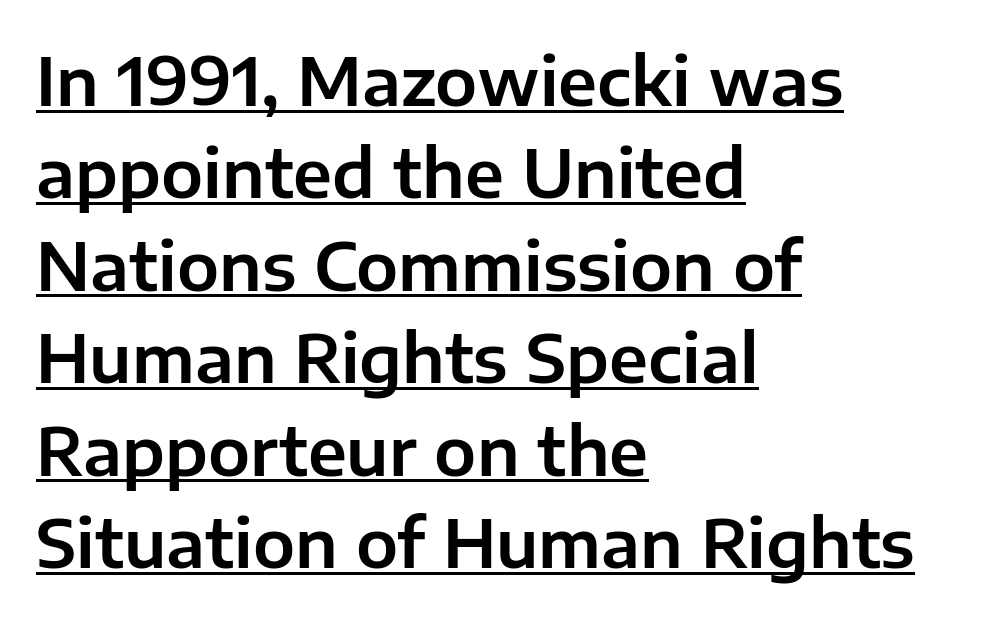
The image shows 67 px sans-serif type, upright; set left-aligned, normal line spacing (1.38x), normal letter spacing, underlined; low stroke contrast and a medium x-height.
